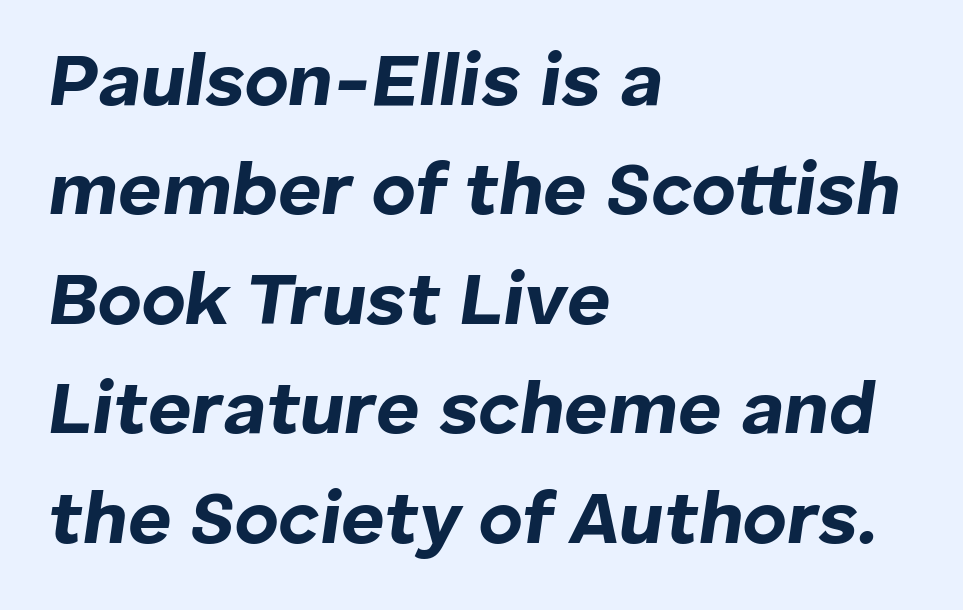
The image shows 75 px bold type, italic (leaning right); set left-aligned, normal line spacing (1.46x), normal letter spacing, not underlined; low stroke contrast and a medium x-height.
